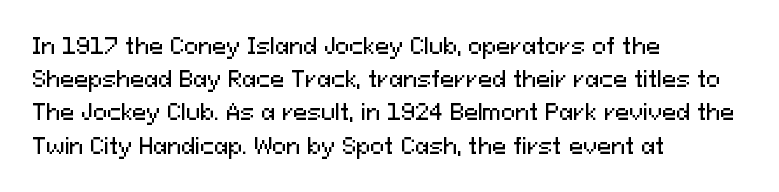
The image shows 21 px text type, upright; set left-aligned, normal line spacing (1.58x), normal letter spacing, not underlined.
